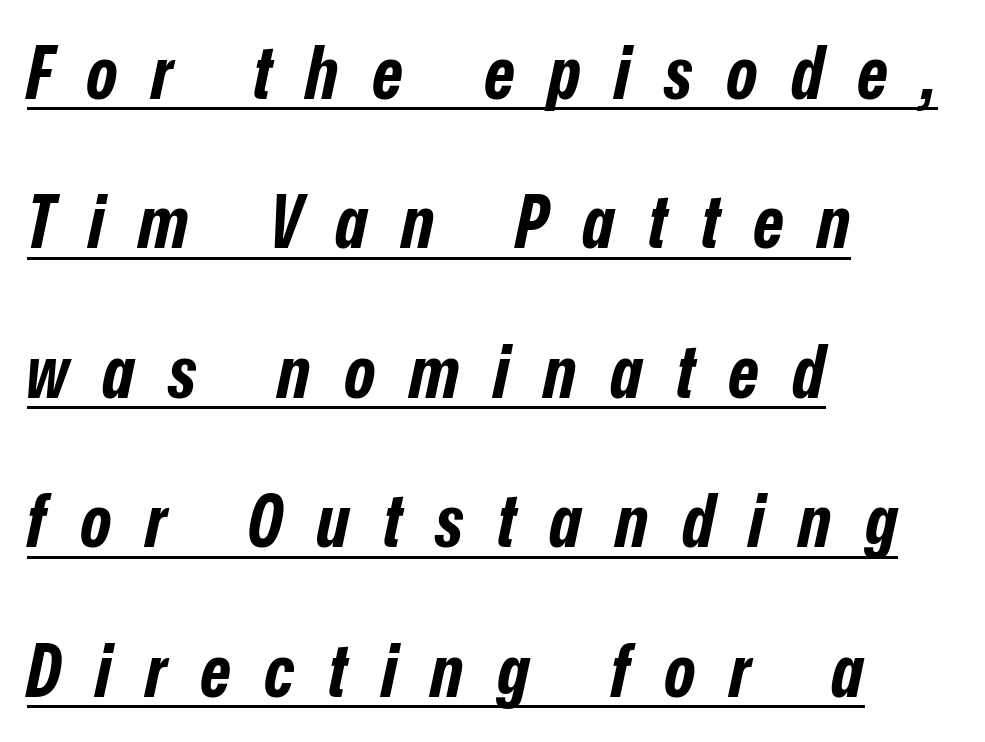
The image shows 74 px bold, condensed type, italic (leaning right); set left-aligned, loose line spacing (2.02x), unusually wide letter spacing (+0.46 em), underlined; low stroke contrast and a medium x-height.
